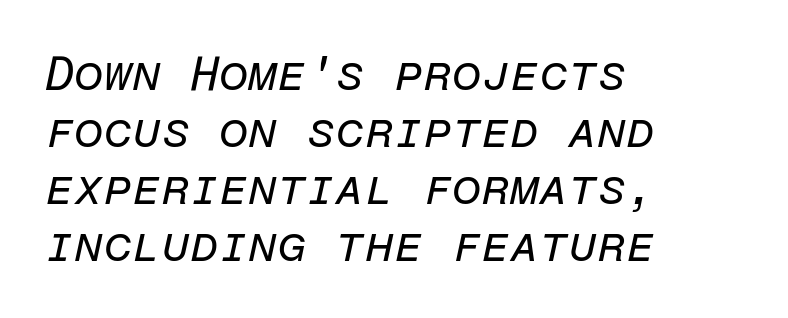
Think of a typewriter: that constant character pitch is what you see here. Characters follow at the spacing the type designer built in. A light-to-regular cut is what we see here. A classic flush-left, rag-right setting is used for this passage. Beneath every word, the page is bare.
